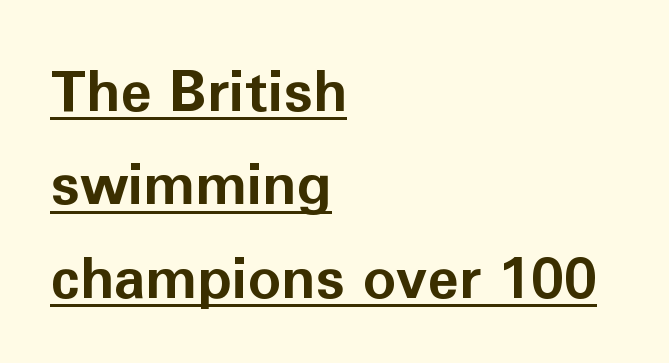
Q: Is the text bold? A: Yes.
Q: Is the text italic (slanted)? A: No, it is upright.
Q: Is the typeface a serif or a sans-serif typeface? A: Sans-serif.
Q: Is the text underlined? A: Yes.
Q: How is the paragraph aligned? A: Left-aligned.
Q: Is the spacing between letters normal or unusually wide? A: Normal.
Q: Is the spacing between lines tight, normal or loose? A: Normal.
Q: Width (condensed, normal, or wide)? A: Normal.
Q: Stroke contrast? A: Low.
Q: x-height? A: Medium.
Q: Monospaced? A: No.
